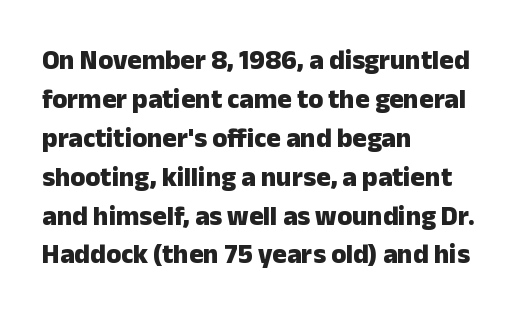
The image shows 27 px bold type, upright; set left-aligned, normal line spacing (1.44x), normal letter spacing, not underlined.
